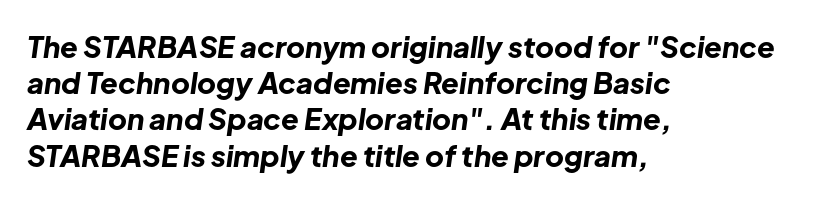
Q: Is the text bold? A: Yes.
Q: Is the text italic (slanted)? A: Yes, it leans right by about 8 degrees.
Q: Is the text underlined? A: No.
Q: How is the paragraph aligned? A: Left-aligned.
Q: Is the spacing between letters normal or unusually wide? A: Normal.
Q: Is the spacing between lines tight, normal or loose? A: Normal.
Q: Width (condensed, normal, or wide)? A: Normal.
Q: Stroke contrast? A: Low.
Q: x-height? A: Medium.
Q: Monospaced? A: No.
